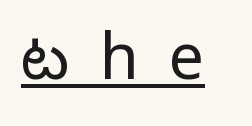
Emphasis is given by a line drawn under the lettering. The font sits on the lighter half of the weight spectrum, regular included. Proportional: the letters do not fall into vertical columns. In terms of letterform style, serifs are entirely absent. The specimen reads as upright at a glance. Glyph-to-glyph distance is far greater than everyday printed text.
